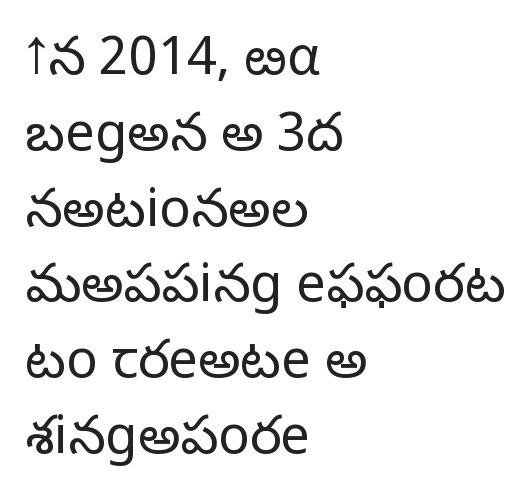
Q: Is the text bold? A: No.
Q: Is the text italic (slanted)? A: No, it is upright.
Q: Is the typeface a serif or a sans-serif typeface? A: Sans-serif.
Q: Is the text underlined? A: No.
Q: How is the paragraph aligned? A: Left-aligned.
Q: Is the spacing between letters normal or unusually wide? A: Normal.
Q: Is the spacing between lines tight, normal or loose? A: Normal.
Q: Width (condensed, normal, or wide)? A: Normal.
Q: Stroke contrast? A: Low.
Q: x-height? A: Medium.
Q: Monospaced? A: No.
